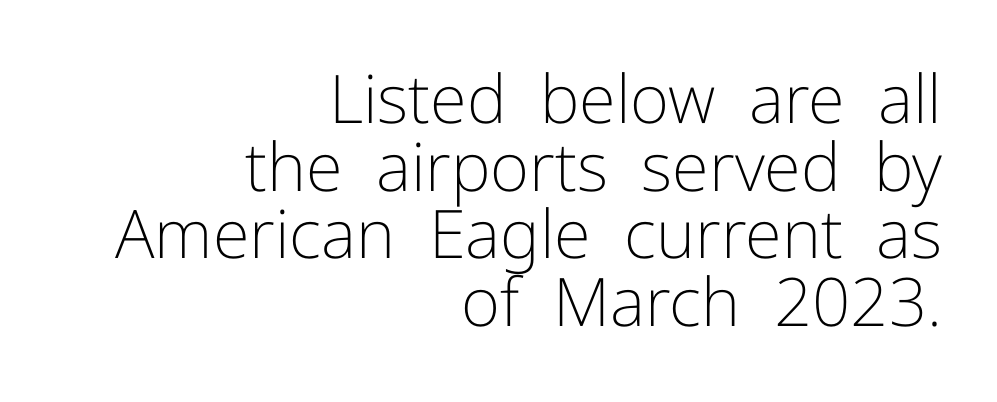
Q: Is the text bold? A: No.
Q: Is the text italic (slanted)? A: No, it is upright.
Q: Is the typeface a serif or a sans-serif typeface? A: Sans-serif.
Q: Is the text underlined? A: No.
Q: How is the paragraph aligned? A: Right-aligned.
Q: Is the spacing between letters normal or unusually wide? A: Normal.
Q: Is the spacing between lines tight, normal or loose? A: Tight.
Q: Width (condensed, normal, or wide)? A: Normal.
Q: Stroke contrast? A: Low.
Q: x-height? A: Medium.
Q: Monospaced? A: No.
